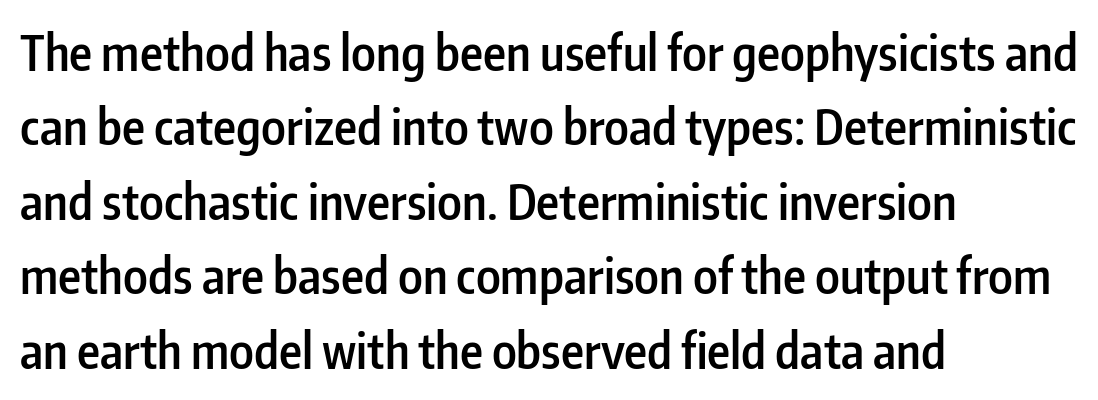
Q: Is the text bold? A: Semi-bold.
Q: Is the text italic (slanted)? A: No, it is upright.
Q: Is the typeface a serif or a sans-serif typeface? A: Sans-serif.
Q: Is the text underlined? A: No.
Q: How is the paragraph aligned? A: Left-aligned.
Q: Is the spacing between letters normal or unusually wide? A: Normal.
Q: Is the spacing between lines tight, normal or loose? A: Normal.
Q: Width (condensed, normal, or wide)? A: Condensed.
Q: Stroke contrast? A: Low.
Q: x-height? A: Medium.
Q: Monospaced? A: No.
